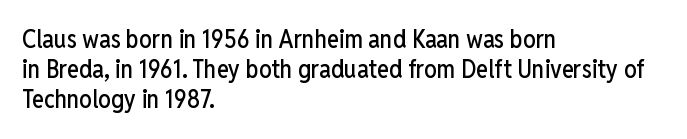
{"italic": "no", "underline": "no", "align": "left", "line_spacing_ratio": 1.21, "letter_spacing": "normal", "letter_spacing_em": 0.0, "glyph_px": 25}
